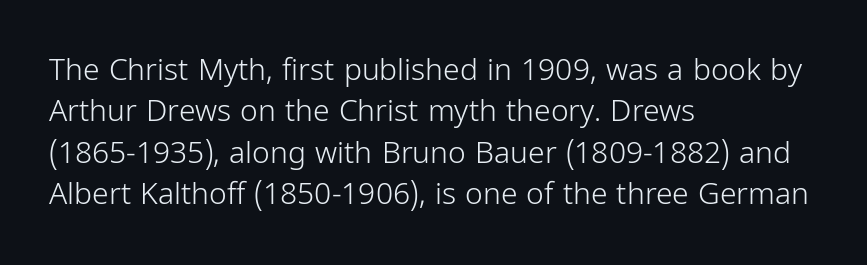
{"serif": "no", "italic": "no", "bold": "no", "weight": "light", "width": "condensed", "stroke_contrast": "low", "x_height": "medium", "monospaced": "no", "underline": "no", "align": "left", "line_spacing": "normal", "line_spacing_ratio": 1.38, "letter_spacing": "normal", "letter_spacing_em": 0.0, "glyph_px": 30}
